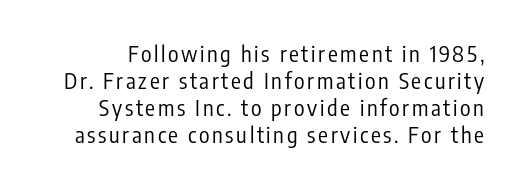
Q: Is the text bold? A: No.
Q: Is the text italic (slanted)? A: No, it is upright.
Q: Is the text underlined? A: No.
